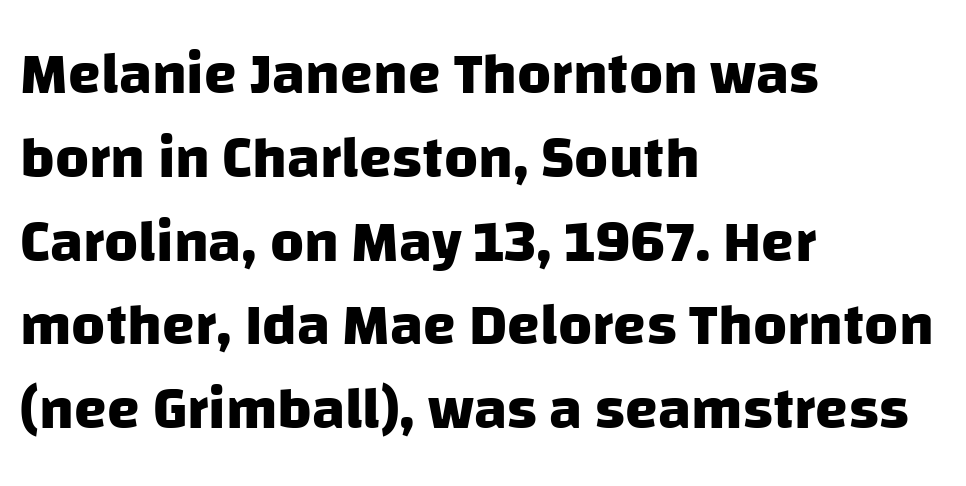
This is heavy type, rendered in bold. Each letter keeps its own natural width here, so spacing adapts to shape. Quick note: interline space is typical. A classic flush-left, rag-right setting is used for this passage. The string is rendered with underlining switched off. Between one letter and the next there's only the usual sliver of space.
